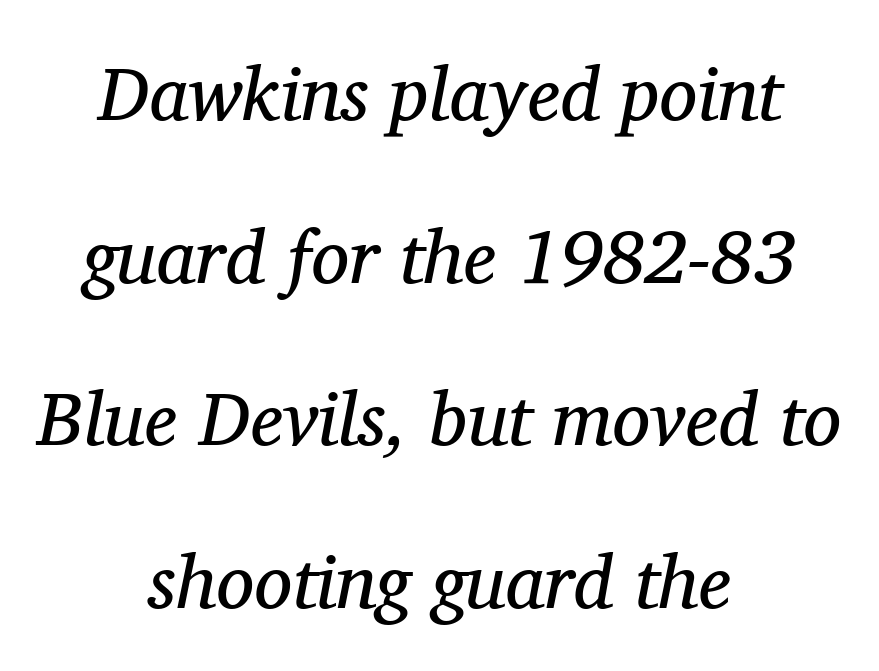
The image shows 76 px regular-weight serif type, italic (leaning right); set centered, loose line spacing (2.14x), normal letter spacing, not underlined; medium stroke contrast and a medium x-height.
